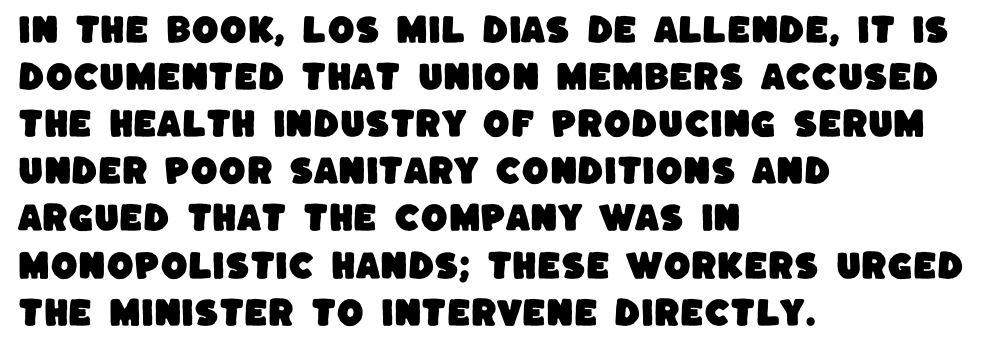
Q: Is the typeface a serif or a sans-serif typeface? A: Sans-serif.
Q: Is the text underlined? A: No.
Q: How is the paragraph aligned? A: Left-aligned.
Q: Is the spacing between letters normal or unusually wide? A: Normal.
Q: Is the spacing between lines tight, normal or loose? A: Normal.
Q: Width (condensed, normal, or wide)? A: Normal.
Q: Stroke contrast? A: Low.
Q: x-height? A: Large.
Q: Monospaced? A: No.
